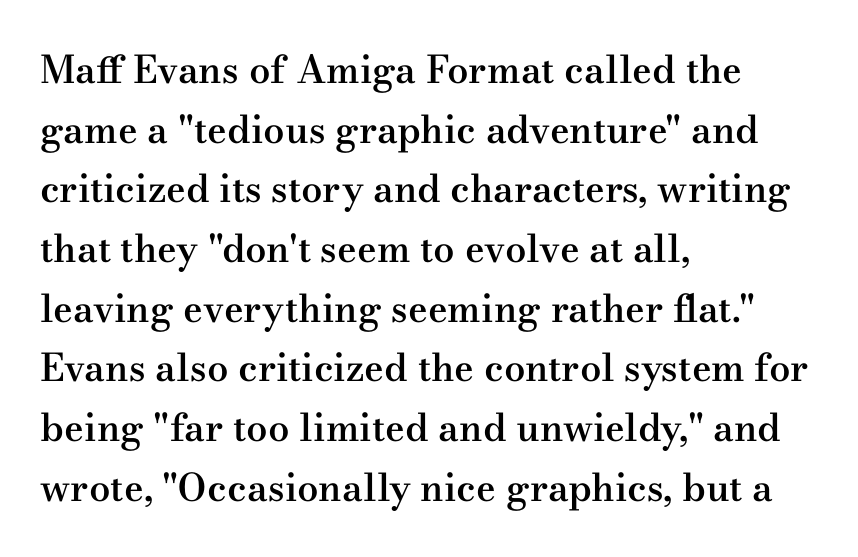
Bare-footed words on every line. A typesetter would label this face a serif. The letterforms sit shoulder to shoulder at normal distance. The block of text has a typical density, with ordinary space between rows. The ragged edge is on the right, which tells us the setting is flush left.
